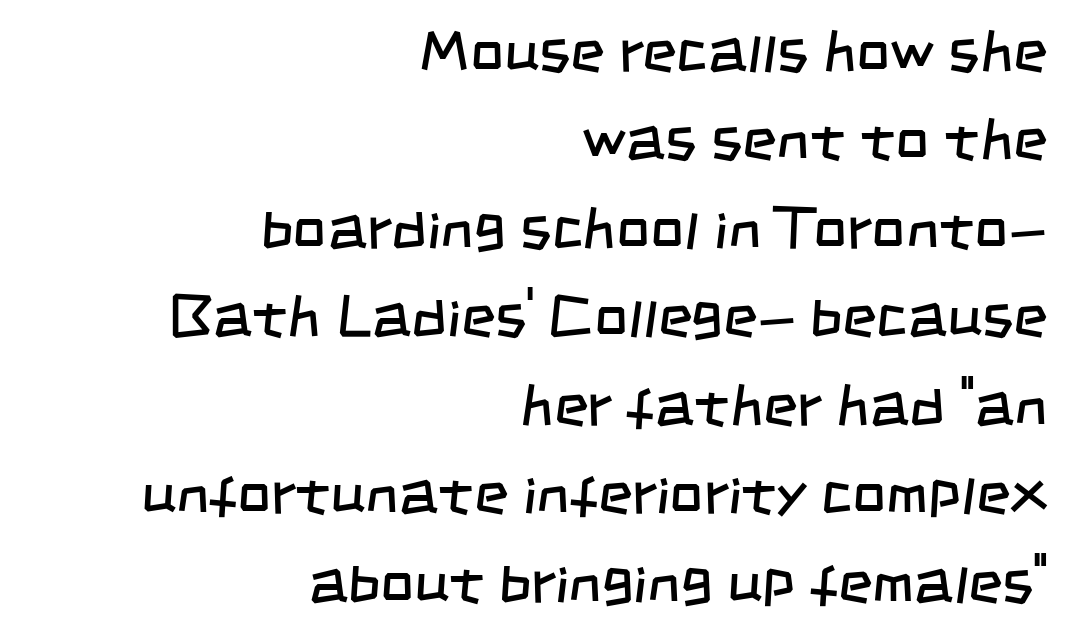
The specimen omits any rule beneath the text block's lines. Ink coverage per letter is moderate at most. This sample has the flowing, uneven cadence of proportional lettering. Short and long lines alike share a common ending point at right. The rendering uses a moderate line-height, typical for paragraphs. Inter-character spacing is left at the font's built-in metrics.
